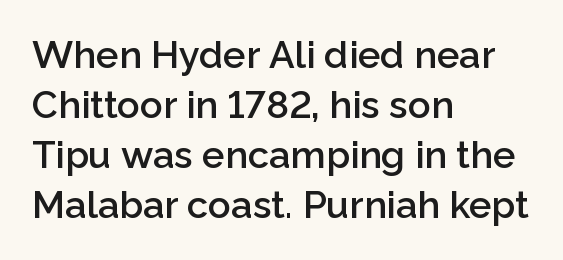
Q: Is the text bold? A: Semi-bold.
Q: Is the text italic (slanted)? A: No, it is upright.
Q: Is the typeface a serif or a sans-serif typeface? A: Sans-serif.
Q: Is the text underlined? A: No.
Q: How is the paragraph aligned? A: Left-aligned.
Q: Is the spacing between letters normal or unusually wide? A: Normal.
Q: Is the spacing between lines tight, normal or loose? A: Normal.
Q: Width (condensed, normal, or wide)? A: Normal.
Q: Stroke contrast? A: Low.
Q: x-height? A: Medium.
Q: Monospaced? A: No.
